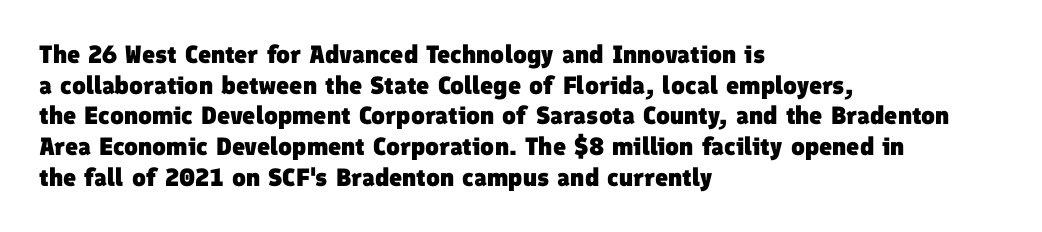
Standard letterfit; no display-style spreading of the glyphs. Only glyphs here, with clear space below each row. Is the block centered? No — it sits flush against the left margin. Typesetter's note: full bold, strokes at maximum text heaviness.
